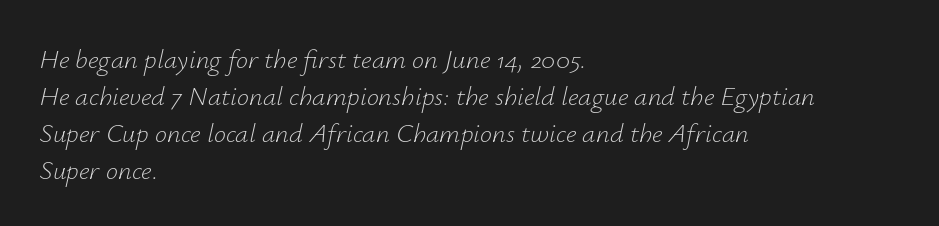
{"italic": "yes", "lean": "right", "slant_degrees": 12, "bold": "no", "underline": "no", "align": "left", "line_spacing": "normal", "line_spacing_ratio": 1.37, "letter_spacing": "normal", "letter_spacing_em": 0.0, "glyph_px": 27}
